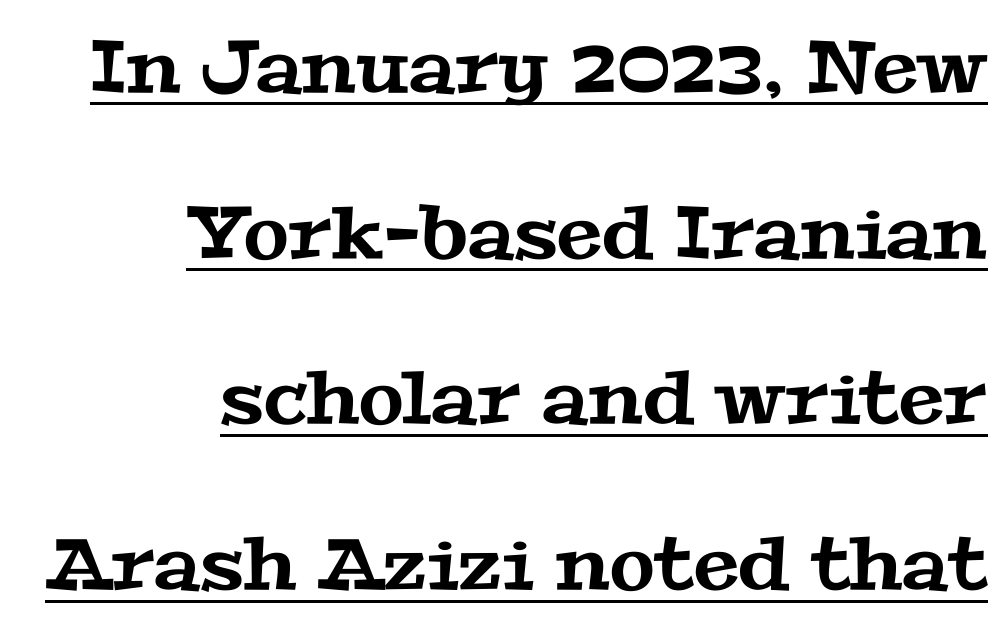
{"serif": "yes", "width": "wide", "stroke_contrast": "medium", "x_height": "medium", "monospaced": "no", "underline": "yes", "align": "right", "line_spacing": "loose", "line_spacing_ratio": 2.27, "letter_spacing": "normal", "letter_spacing_em": 0.0, "glyph_px": 73}
